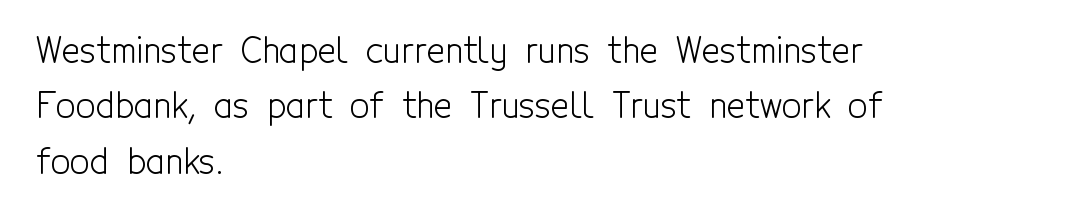
{"serif": "no", "italic": "no", "bold": "no", "weight": "light", "width": "condensed", "x_height": "medium", "monospaced": "no", "underline": "no", "align": "left", "line_spacing": "normal", "line_spacing_ratio": 1.58, "letter_spacing": "normal", "letter_spacing_em": 0.0, "glyph_px": 35}
